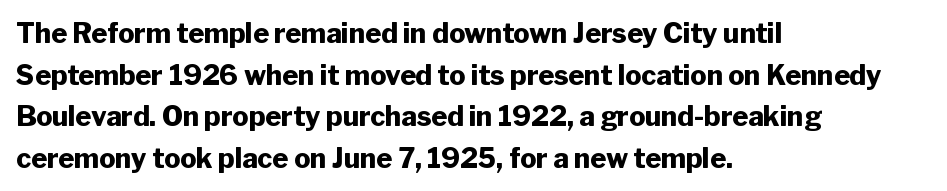
This sample keeps an unexceptional amount of space between lines. Which margin do the lines hug? The left one — the right edge is uneven. The specimen omits any rule beneath the text block's lines. Students, note that the glyphs here touch the page at normal intervals. This is heavy type, rendered in bold.
